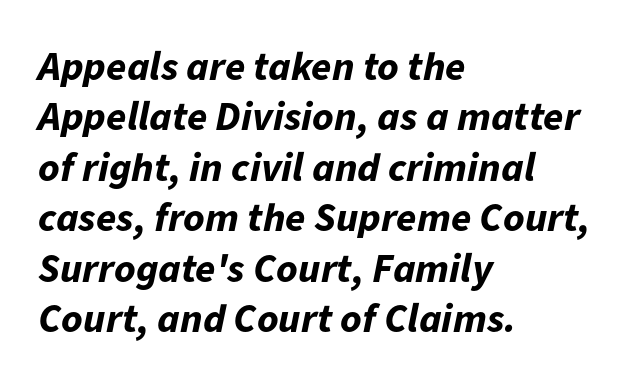
Beneath every word, the page is bare. The lettering tilts uniformly, giving the passage an italic look. Layout note: lines flush left. Each letter keeps its own natural width here, so spacing adapts to shape. Is the type bold? Yes — the strokes are clearly thick and heavy.
